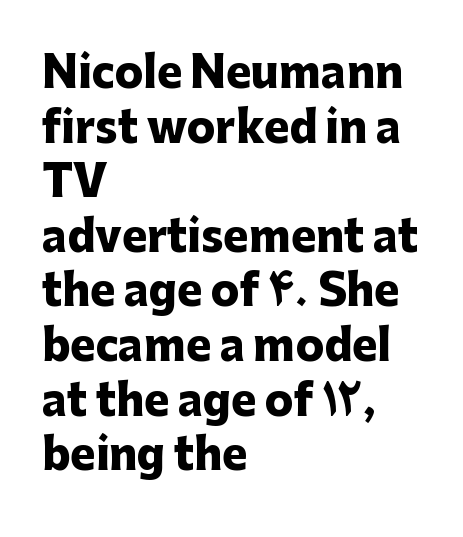
{"serif": "no", "italic": "no", "bold": "yes", "weight": "heavy", "width": "normal", "stroke_contrast": "low", "x_height": "medium", "monospaced": "no", "underline": "no", "align": "left", "line_spacing": "normal", "line_spacing_ratio": 1.3, "letter_spacing": "normal", "letter_spacing_em": 0.0, "glyph_px": 42}
